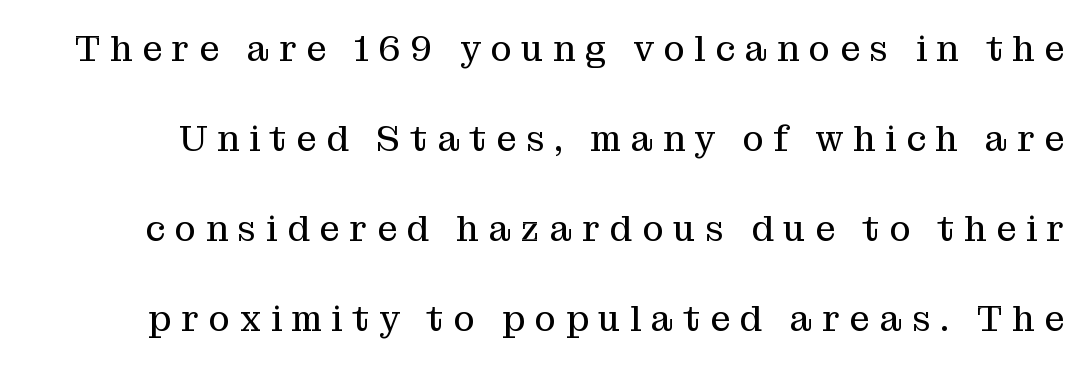
Q: Is the text bold? A: No.
Q: Is the text italic (slanted)? A: No, it is upright.
Q: Is the typeface a serif or a sans-serif typeface? A: Serif.
Q: Is the text underlined? A: No.
Q: Is the spacing between letters normal or unusually wide? A: Unusually wide.
Q: Is the spacing between lines tight, normal or loose? A: Loose.
Q: Width (condensed, normal, or wide)? A: Normal.
Q: Stroke contrast? A: Medium.
Q: x-height? A: Medium.
Q: Monospaced? A: No.
